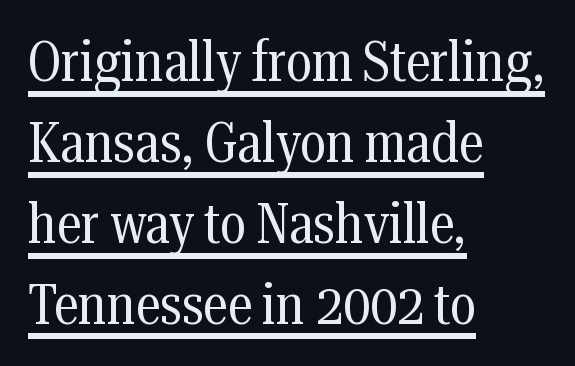
The image shows 57 px regular-weight, condensed serif type, upright; set left-aligned, normal line spacing (1.42x), normal letter spacing, underlined; medium stroke contrast and a medium x-height.
